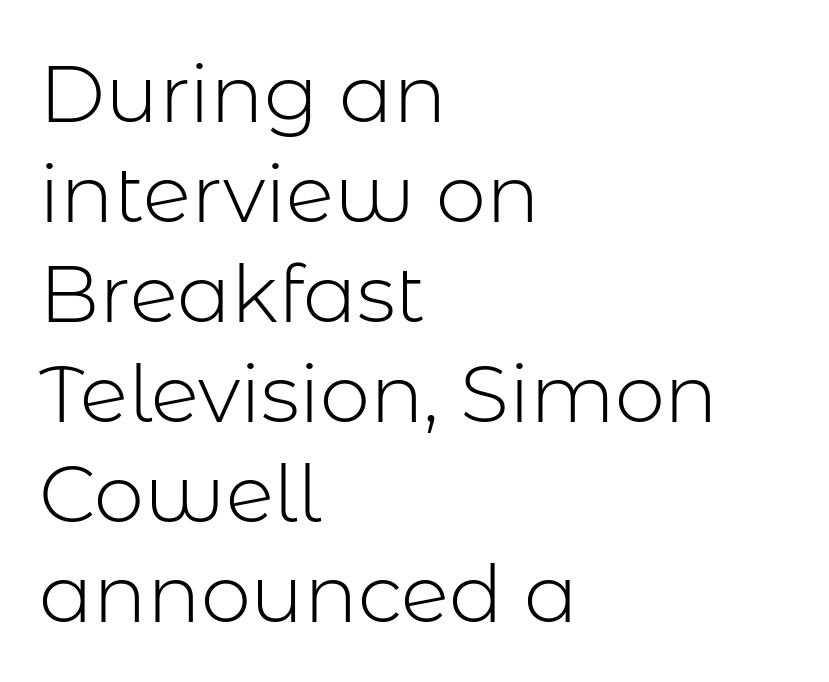
{"serif": "no", "italic": "no", "bold": "no", "weight": "light", "width": "normal", "stroke_contrast": "low", "x_height": "medium", "monospaced": "no", "underline": "no", "align": "left", "line_spacing": "normal", "line_spacing_ratio": 1.25, "letter_spacing": "normal", "letter_spacing_em": 0.0, "glyph_px": 80}
